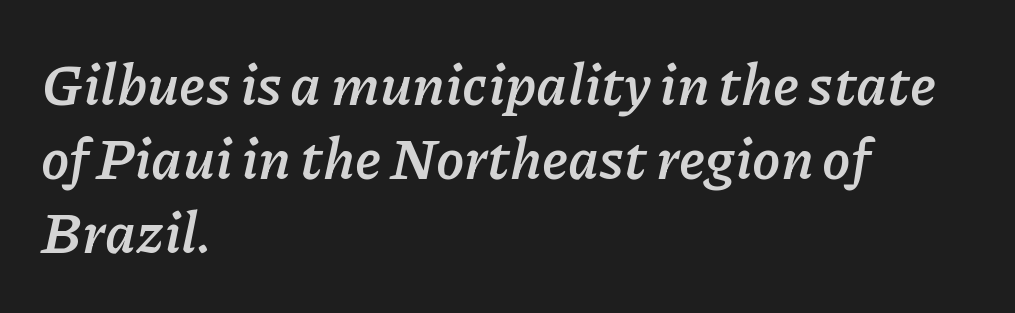
Q: Is the text bold? A: Yes.
Q: Is the text italic (slanted)? A: Yes, it leans right by about 11 degrees.
Q: Is the text underlined? A: No.
Q: How is the paragraph aligned? A: Left-aligned.
Q: Is the spacing between letters normal or unusually wide? A: Normal.
Q: Is the spacing between lines tight, normal or loose? A: Normal.
Q: Width (condensed, normal, or wide)? A: Normal.
Q: Stroke contrast? A: Low.
Q: x-height? A: Medium.
Q: Monospaced? A: No.
